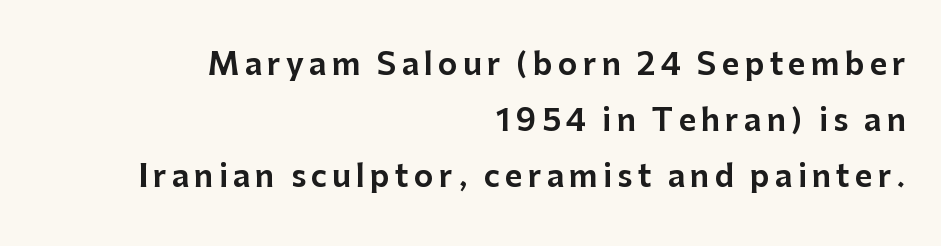
{"serif": "no", "italic": "no", "width": "normal", "stroke_contrast": "low", "x_height": "medium", "monospaced": "no", "underline": "no", "align": "right", "line_spacing_ratio": 1.86, "glyph_px": 30}
